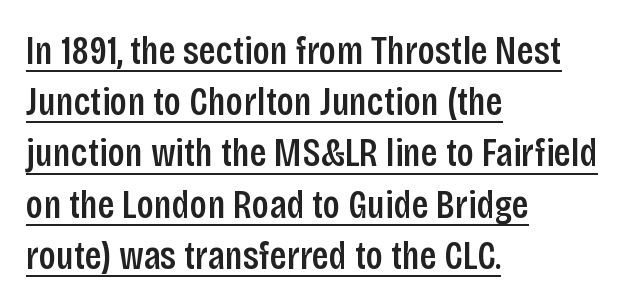
{"serif": "no", "italic": "no", "bold": "semi", "weight": "semibold", "width": "condensed", "stroke_contrast": "low", "x_height": "large", "monospaced": "no", "underline": "yes", "align": "left", "line_spacing": "normal", "line_spacing_ratio": 1.28, "letter_spacing": "normal", "letter_spacing_em": 0.0, "glyph_px": 40}
